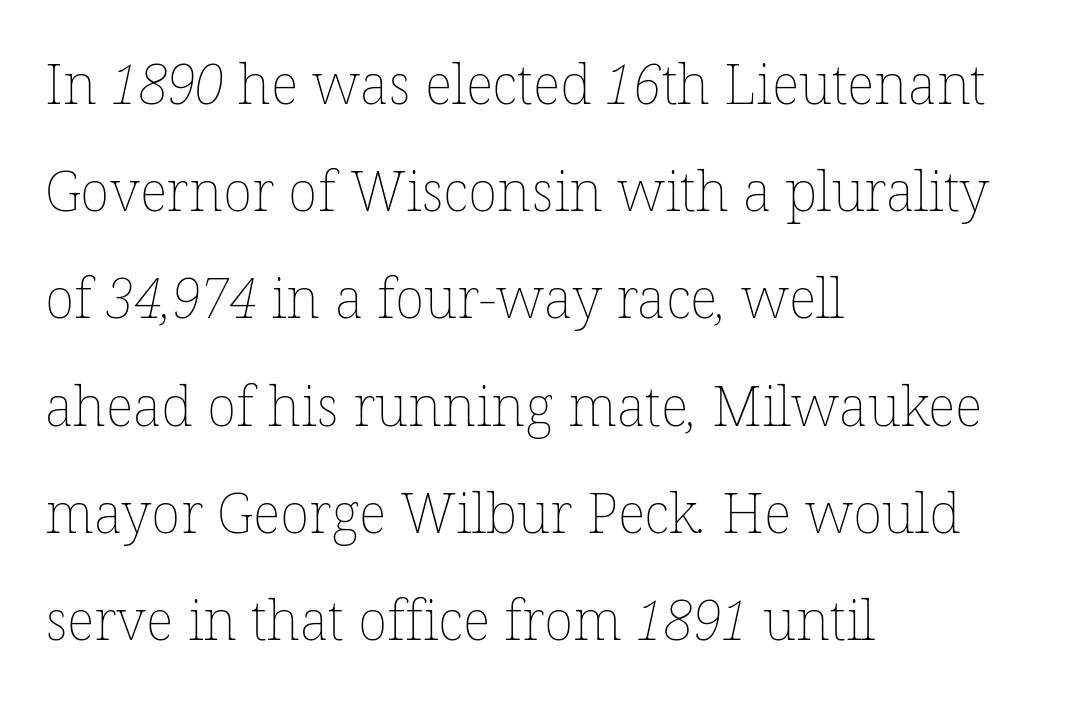
{"bold": "no", "weight": "thin", "width": "normal", "stroke_contrast": "low", "x_height": "medium", "monospaced": "no", "underline": "no", "align": "left", "line_spacing": "loose", "line_spacing_ratio": 1.95, "letter_spacing": "normal", "letter_spacing_em": 0.0, "glyph_px": 55}
